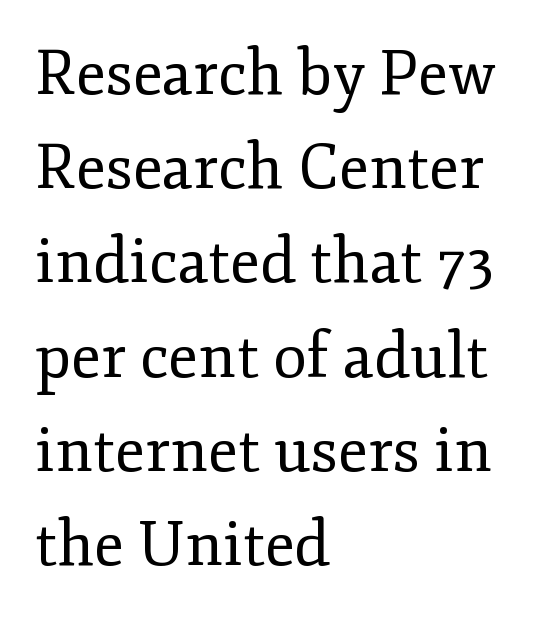
{"serif": "yes", "italic": "no", "bold": "no", "weight": "regular", "width": "normal", "stroke_contrast": "low", "x_height": "small", "monospaced": "no", "underline": "no", "align": "left", "line_spacing": "normal", "line_spacing_ratio": 1.52, "letter_spacing": "normal", "letter_spacing_em": 0.0, "glyph_px": 62}
